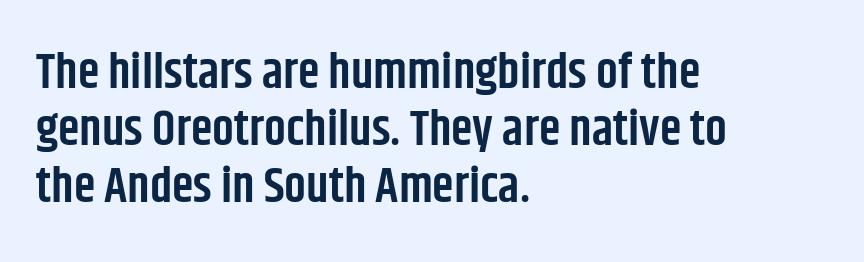
{"serif": "no", "italic": "no", "bold": "semi", "weight": "semibold", "width": "condensed", "stroke_contrast": "low", "x_height": "large", "monospaced": "no", "underline": "no", "align": "left", "line_spacing_ratio": 1.16, "letter_spacing": "normal", "letter_spacing_em": 0.0, "glyph_px": 49}
